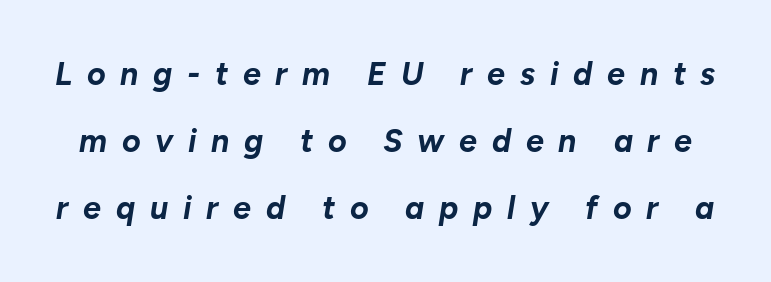
Q: Is the text bold? A: Yes.
Q: Is the text italic (slanted)? A: Yes, it leans right by about 10 degrees.
Q: Is the text underlined? A: No.
Q: Is the spacing between letters normal or unusually wide? A: Unusually wide.
Q: Is the spacing between lines tight, normal or loose? A: Loose.
Q: Width (condensed, normal, or wide)? A: Normal.
Q: Stroke contrast? A: Low.
Q: x-height? A: Medium.
Q: Monospaced? A: No.
